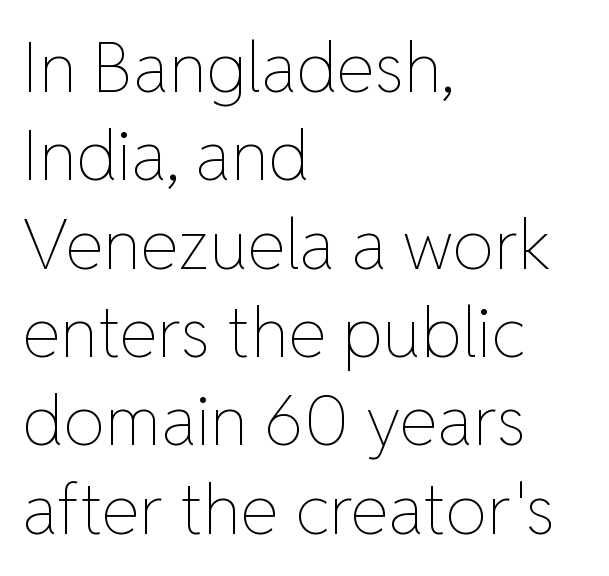
The lettering stays uniformly vertical, giving the passage a roman look. In terms of letterspacing, this is plain default setting. Compared with a centered layout, this one pins lines to the left instead. Anything drawn beneath the words? Only blank space.
